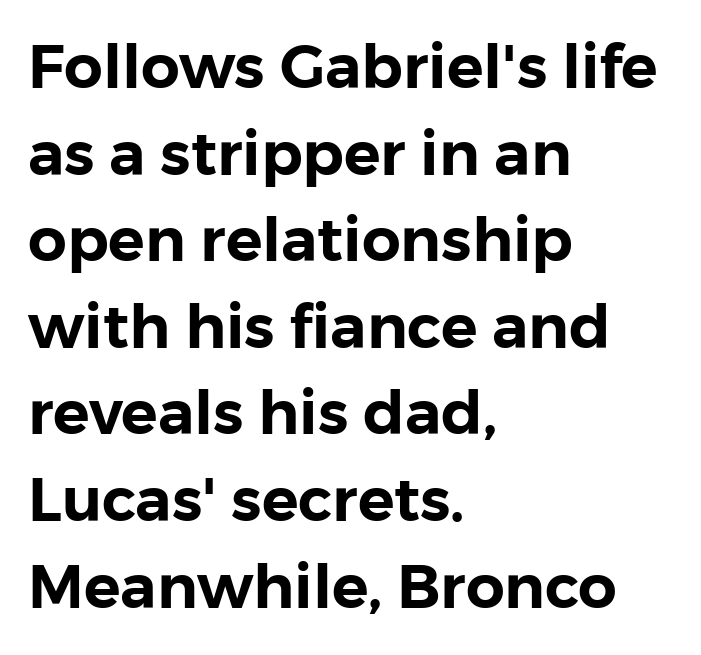
Q: Is the text italic (slanted)? A: No, it is upright.
Q: Is the typeface a serif or a sans-serif typeface? A: Sans-serif.
Q: Is the text underlined? A: No.
Q: How is the paragraph aligned? A: Left-aligned.
Q: Is the spacing between letters normal or unusually wide? A: Normal.
Q: Is the spacing between lines tight, normal or loose? A: Normal.
Q: Width (condensed, normal, or wide)? A: Normal.
Q: Stroke contrast? A: Low.
Q: x-height? A: Medium.
Q: Monospaced? A: No.
